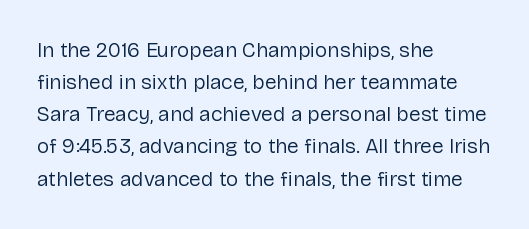
Q: Is the text bold? A: No.
Q: Is the text italic (slanted)? A: No, it is upright.
Q: Is the text underlined? A: No.
Q: How is the paragraph aligned? A: Left-aligned.
Q: Is the spacing between letters normal or unusually wide? A: Normal.
Q: Is the spacing between lines tight, normal or loose? A: Normal.
